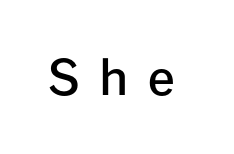
{"serif": "no", "italic": "no", "bold": "semi", "weight": "semibold", "width": "normal", "stroke_contrast": "low", "x_height": "medium", "monospaced": "no", "underline": "no", "letter_spacing": "wide", "letter_spacing_em": 0.4, "glyph_px": 48}
